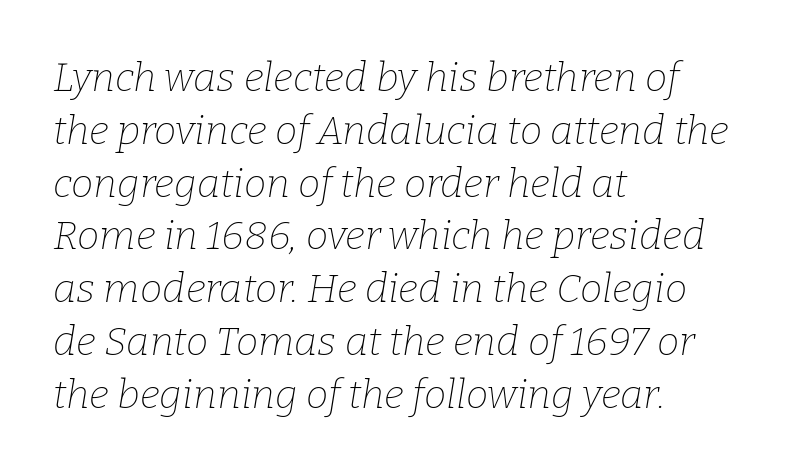
The image shows 40 px thin serif type, italic (leaning right); set left-aligned, normal line spacing (1.32x), normal letter spacing, not underlined; low stroke contrast and a medium x-height.
